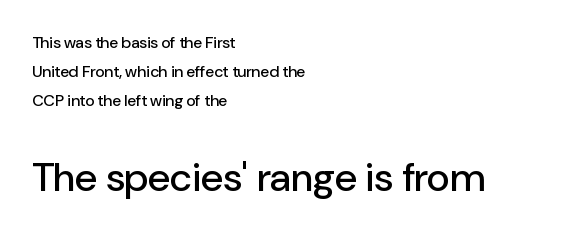
{"serif": "no", "italic": "no", "width": "normal", "stroke_contrast": "low", "x_height": "medium", "monospaced": "no", "underline": "no", "align": "left", "line_spacing_ratio": 1.82, "letter_spacing": "normal", "letter_spacing_em": 0.0, "larger_block": "second", "size_ratio": 2.5, "glyph_px": 40}
